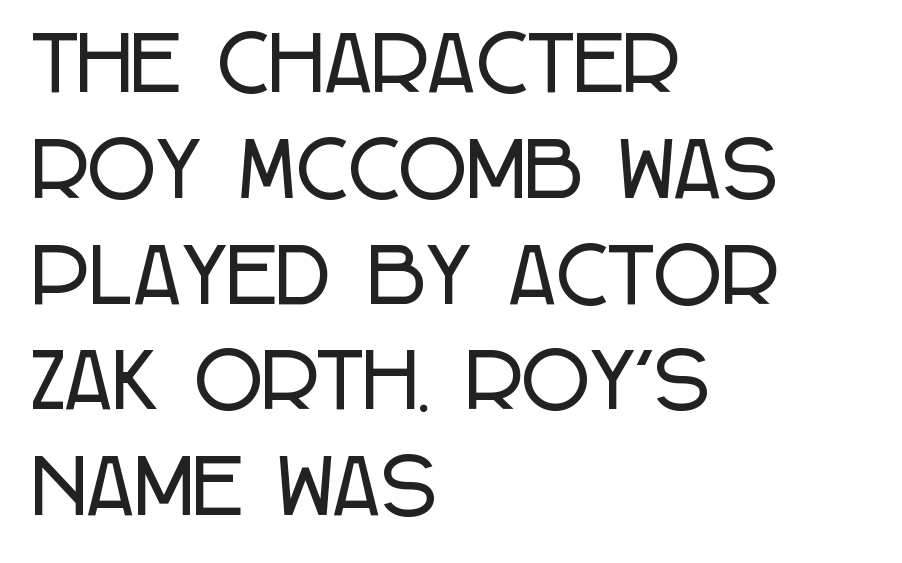
Plain, unruled lines of type. The lines in this sample share a left origin and differ only in where they stop. The rendering uses a moderate line-height, typical for paragraphs. Designer's note — italics off, roman on. You could call the tracking neutral — neither tight nor loose.
